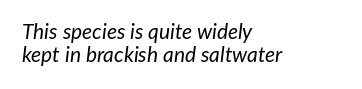
Horizontally, the lines are justified to the leading edge only. A typesetter would mark this as italic. Here the glyphs are tracked normally, forming tight word shapes. Stroke mass is kept to a normal reading level or below.
